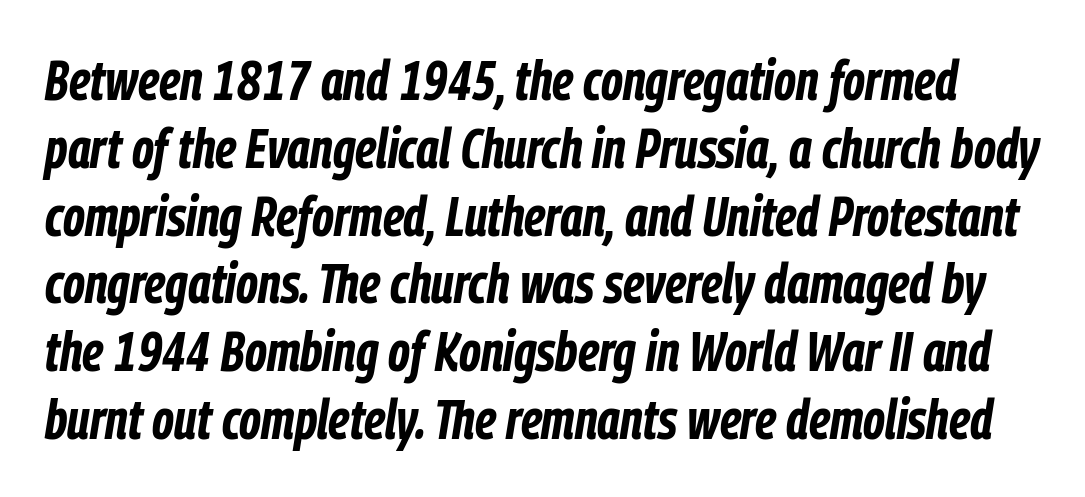
Q: Is the text bold? A: Yes.
Q: Is the text italic (slanted)? A: Yes, it leans right by about 9 degrees.
Q: Is the text underlined? A: No.
Q: Is the spacing between letters normal or unusually wide? A: Normal.
Q: Width (condensed, normal, or wide)? A: Condensed.
Q: Stroke contrast? A: Low.
Q: x-height? A: Medium.
Q: Monospaced? A: No.
